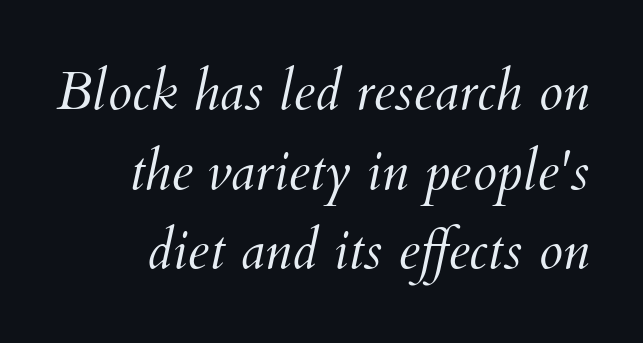
There is no visible air inserted between adjacent glyphs. Each stroke keeps to a modest, everyday thickness or less. Letters rest on an invisible, unmarked baseline. Compared with typical paragraphs, the rows here are spaced about the same.
